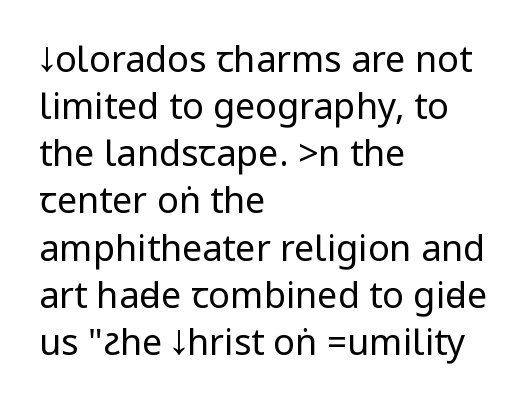
{"serif": "no", "italic": "no", "bold": "no", "weight": "regular", "width": "condensed", "stroke_contrast": "low", "underline": "no", "align": "left", "line_spacing": "normal", "line_spacing_ratio": 1.31, "letter_spacing": "normal", "letter_spacing_em": 0.0, "glyph_px": 36}
